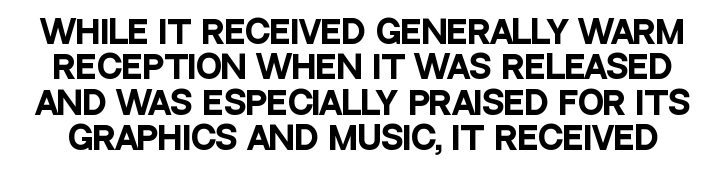
The image shows 31 px heavy, condensed sans-serif type, upright; set tight line spacing (1.14x), normal letter spacing, not underlined; low stroke contrast and a large x-height.
